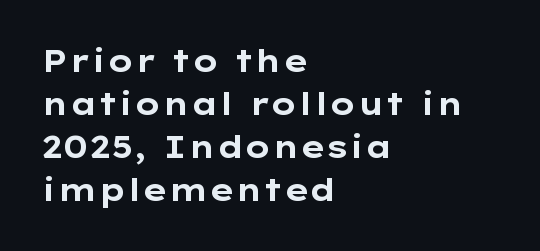
{"serif": "no", "italic": "no", "bold": "yes", "weight": "bold", "width": "wide", "stroke_contrast": "low", "x_height": "medium", "monospaced": "no", "underline": "no", "align": "left", "line_spacing": "normal", "line_spacing_ratio": 1.39, "letter_spacing": "normal", "letter_spacing_em": 0.0, "glyph_px": 31}
